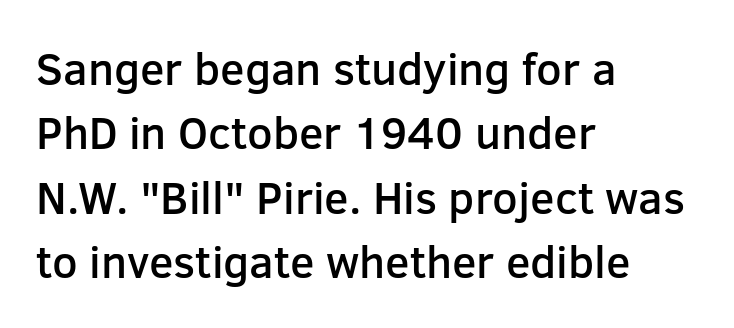
The image shows 45 px semibold sans-serif type, upright; set left-aligned, normal line spacing (1.43x), normal letter spacing, not underlined; low stroke contrast and a medium x-height.
